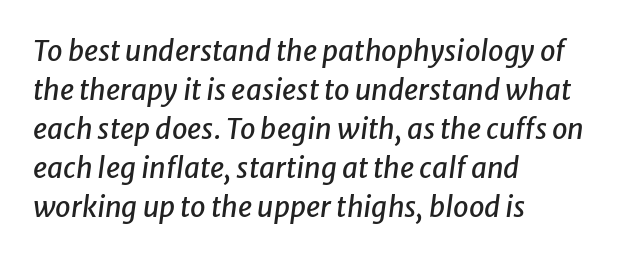
{"italic": "yes", "lean": "right", "slant_degrees": 8, "width": "normal", "stroke_contrast": "low", "x_height": "medium", "monospaced": "no", "underline": "no", "align": "left", "line_spacing": "normal", "line_spacing_ratio": 1.39, "letter_spacing": "normal", "letter_spacing_em": 0.0, "glyph_px": 28}
